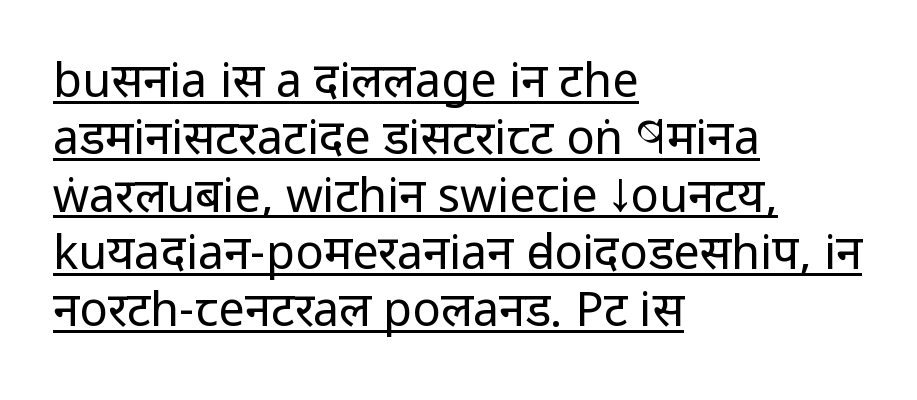
The image shows 47 px regular-weight, condensed sans-serif type, upright; set left-aligned, line spacing 1.22x, normal letter spacing, underlined; low stroke contrast and a large x-height.
